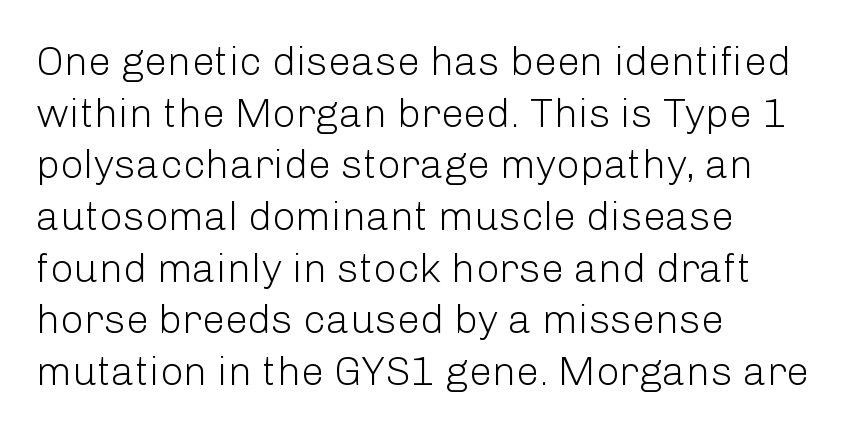
The weight tops out at a normal text grade. These lines are set flush left with a ragged right edge. Here the designer chose a conventional face with non-uniform glyph widths. Between one letter and the next there's only the usual sliver of space. Line spacing here is normal.
